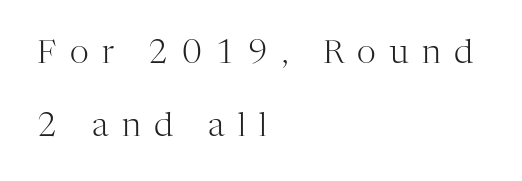
Q: Is the text bold? A: No.
Q: Is the text italic (slanted)? A: No, it is upright.
Q: Is the typeface a serif or a sans-serif typeface? A: Serif.
Q: Is the text underlined? A: No.
Q: How is the paragraph aligned? A: Left-aligned.
Q: Is the spacing between letters normal or unusually wide? A: Unusually wide.
Q: Is the spacing between lines tight, normal or loose? A: Loose.
Q: Width (condensed, normal, or wide)? A: Normal.
Q: Stroke contrast? A: High.
Q: x-height? A: Medium.
Q: Monospaced? A: No.
